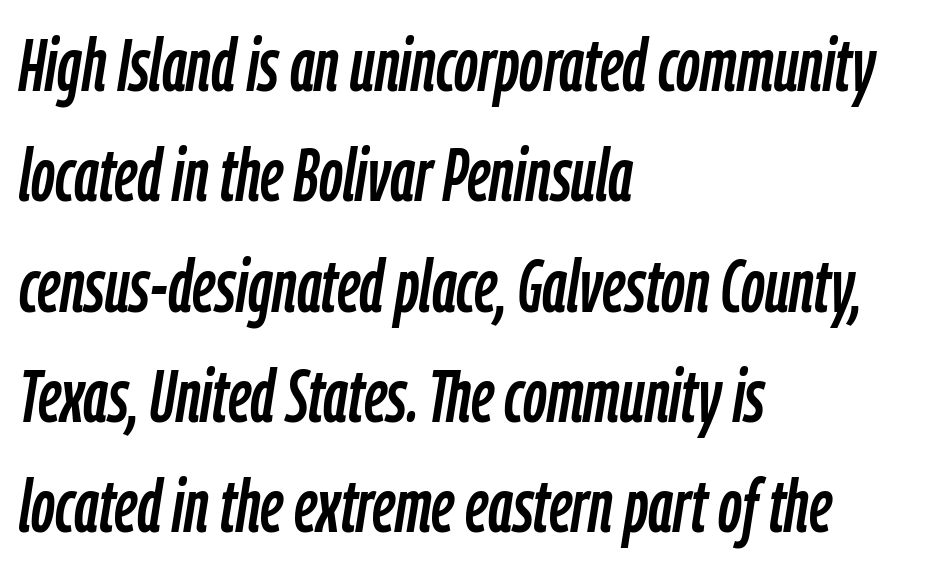
Q: Is the text italic (slanted)? A: Yes, it leans right by about 9 degrees.
Q: Is the text underlined? A: No.
Q: How is the paragraph aligned? A: Left-aligned.
Q: Is the spacing between letters normal or unusually wide? A: Normal.
Q: Is the spacing between lines tight, normal or loose? A: Normal.
Q: Width (condensed, normal, or wide)? A: Condensed.
Q: Stroke contrast? A: Low.
Q: x-height? A: Medium.
Q: Monospaced? A: No.
